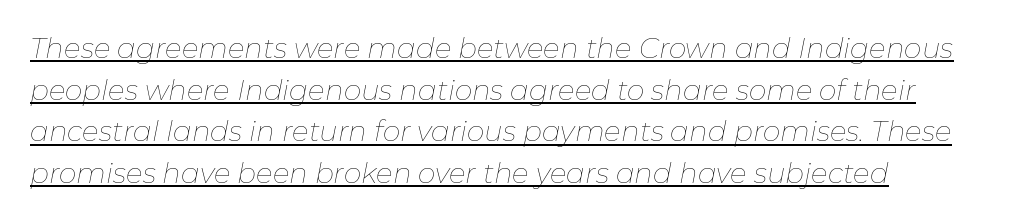
This sample has the flowing, uneven cadence of proportional lettering. This sample keeps an unexceptional amount of space between lines. On a weight scale, this lands at 450 or below. In terms of posture, this sample is oblique.
